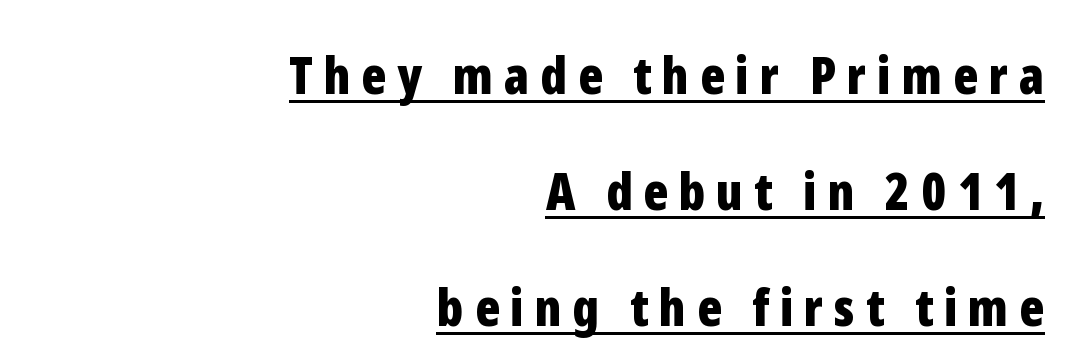
{"serif": "no", "italic": "no", "bold": "yes", "weight": "bold", "width": "condensed", "stroke_contrast": "low", "x_height": "medium", "monospaced": "no", "underline": "yes", "align": "right", "line_spacing": "loose", "line_spacing_ratio": 2.23, "letter_spacing": "wide", "letter_spacing_em": 0.21, "glyph_px": 52}
